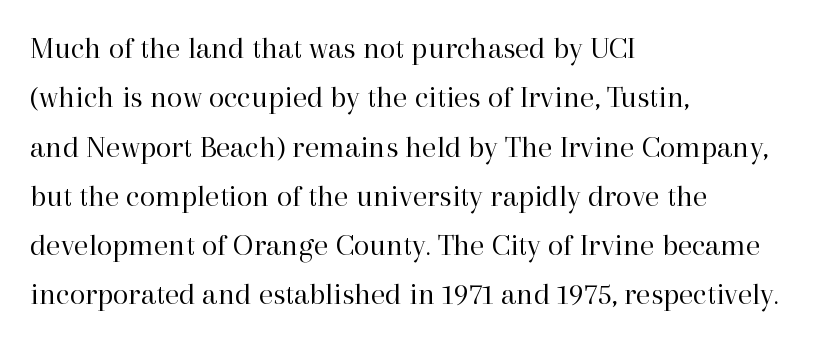
{"serif": "yes", "italic": "no", "bold": "no", "weight": "regular", "width": "normal", "stroke_contrast": "high", "x_height": "medium", "monospaced": "no", "underline": "no", "align": "left", "line_spacing": "normal", "line_spacing_ratio": 1.54, "letter_spacing": "normal", "letter_spacing_em": 0.0, "glyph_px": 32}
